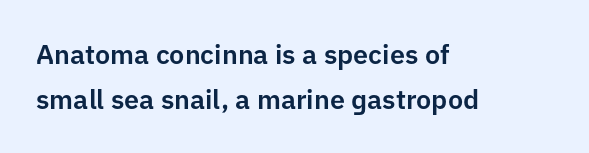
{"italic": "no", "underline": "no", "align": "left", "line_spacing": "normal", "line_spacing_ratio": 1.65, "letter_spacing": "normal", "letter_spacing_em": 0.0, "glyph_px": 27}
